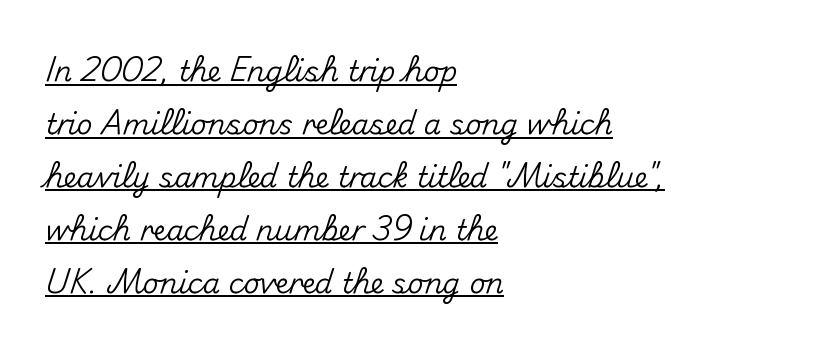
Looks like someone drew a line under every word here. Glyph-to-glyph distance matches everyday printed text. The designer went with a sans here, leaving each stem footless. Left-aligned paragraph, ragged on the right. This sample has the flowing, uneven cadence of proportional lettering.
